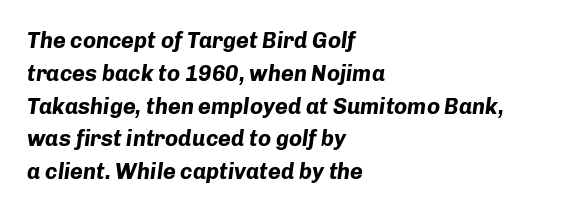
Q: Is the text bold? A: Yes.
Q: Is the text italic (slanted)? A: Yes, it leans right by about 8 degrees.
Q: Is the text underlined? A: No.
Q: How is the paragraph aligned? A: Left-aligned.
Q: Is the spacing between letters normal or unusually wide? A: Normal.
Q: Is the spacing between lines tight, normal or loose? A: Normal.
